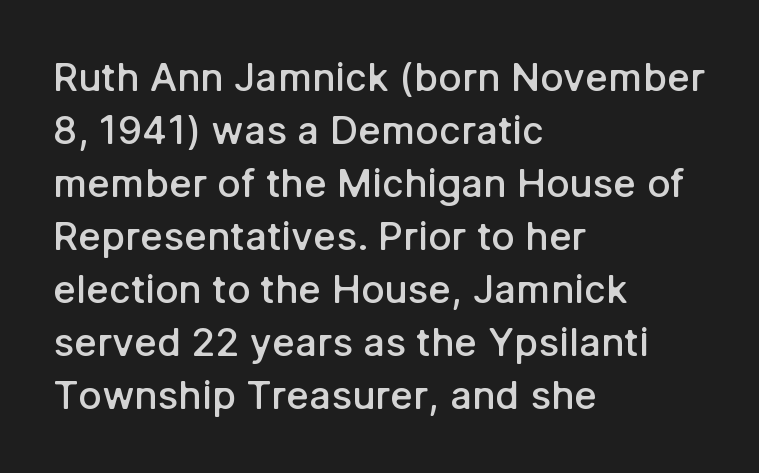
Q: Is the text bold? A: Semi-bold.
Q: Is the text italic (slanted)? A: No, it is upright.
Q: Is the typeface a serif or a sans-serif typeface? A: Sans-serif.
Q: Is the text underlined? A: No.
Q: How is the paragraph aligned? A: Left-aligned.
Q: Is the spacing between letters normal or unusually wide? A: Normal.
Q: Is the spacing between lines tight, normal or loose? A: Normal.
Q: Width (condensed, normal, or wide)? A: Normal.
Q: Stroke contrast? A: Low.
Q: x-height? A: Medium.
Q: Monospaced? A: No.
